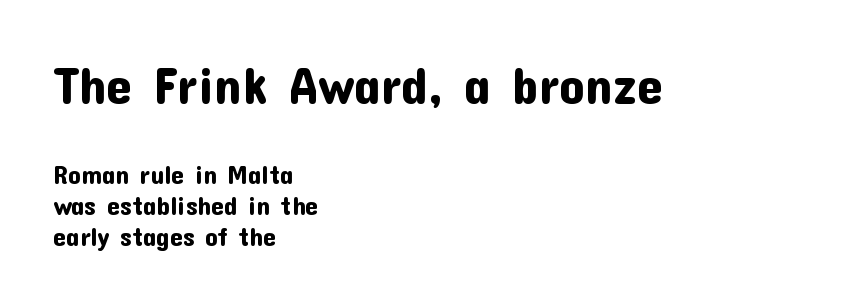
The rendering uses natural spacing where letterforms have individual widths. Tall strokes in this sample are plumb rather than angled. The ragged edge is on the right, which tells us the setting is flush left. Spacing between characters is what you'd get straight out of the box. Letterform terminals end flat and unadorned throughout the passage. Look at the glyph heights: the upper group is clearly the bigger setting.
